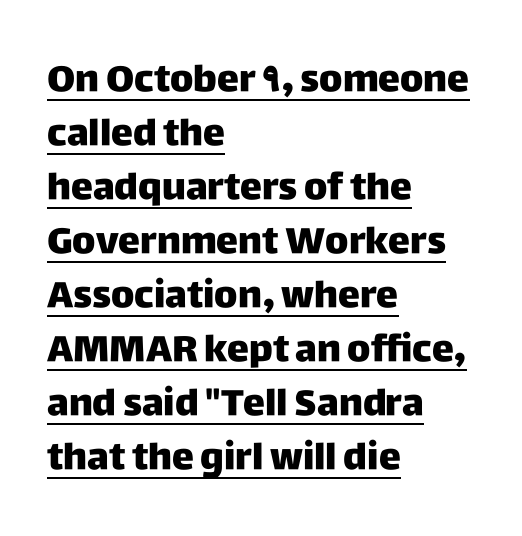
{"serif": "no", "italic": "no", "width": "normal", "stroke_contrast": "low", "x_height": "large", "monospaced": "no", "underline": "yes", "align": "left", "line_spacing": "normal", "line_spacing_ratio": 1.46, "letter_spacing": "normal", "letter_spacing_em": 0.0, "glyph_px": 37}
